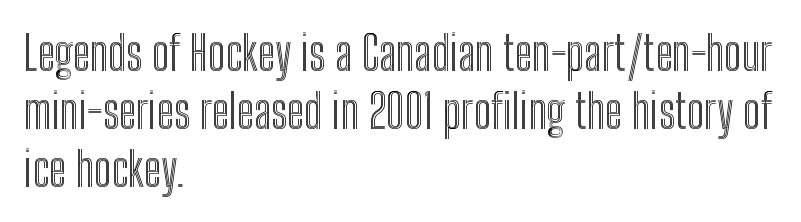
The image shows 47 px condensed type, upright; set left-aligned, line spacing 1.23x, normal letter spacing, not underlined; a medium x-height.
